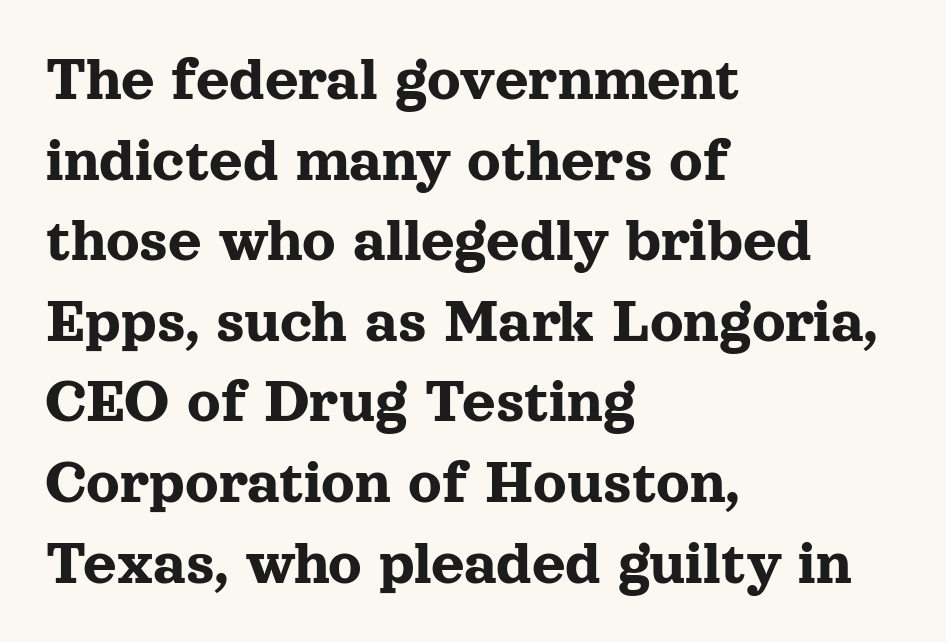
{"serif": "yes", "italic": "no", "width": "normal", "x_height": "medium", "monospaced": "no", "underline": "no", "align": "left", "line_spacing_ratio": 1.24, "letter_spacing": "normal", "letter_spacing_em": 0.0, "glyph_px": 65}
